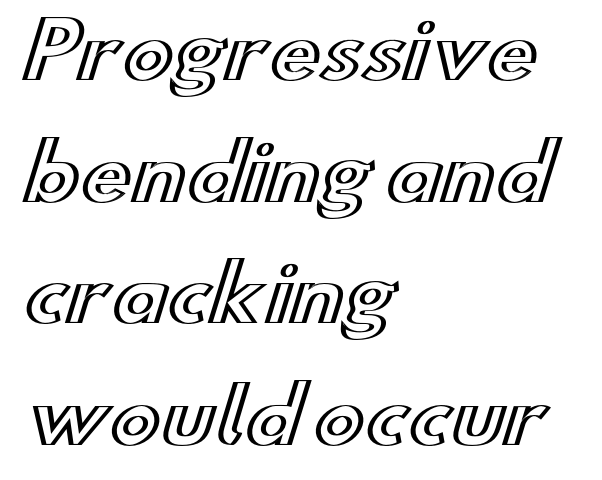
{"width": "wide", "x_height": "small", "monospaced": "no", "underline": "no", "align": "left", "line_spacing": "normal", "line_spacing_ratio": 1.6, "letter_spacing": "normal", "letter_spacing_em": 0.0, "glyph_px": 76}
